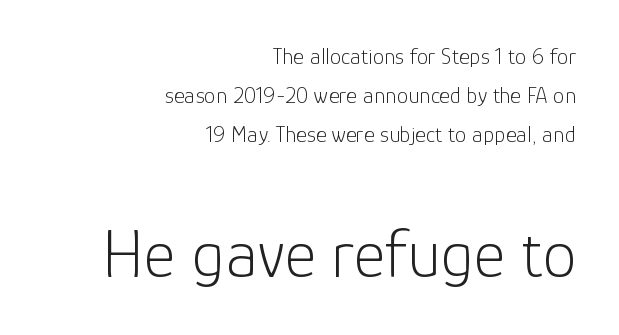
The image shows 68 px light sans-serif type, upright; set right-aligned, normal line spacing (1.7x), normal letter spacing, not underlined; the second (bottom) block is 2.96x larger; low stroke contrast and a medium x-height.
